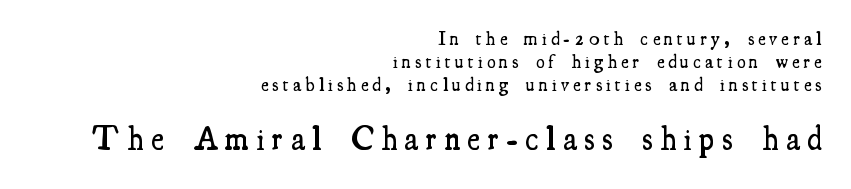
The image shows 33 px semibold, condensed serif type, upright; set right-aligned, line spacing 1.2x, unusually wide letter spacing (+0.23 em), not underlined; the second (bottom) block is 1.74x larger; medium stroke contrast and a small x-height.
